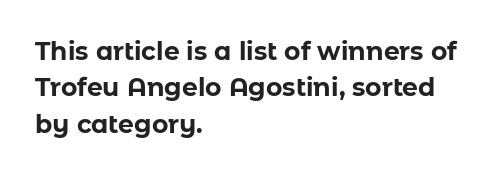
{"italic": "no", "bold": "yes", "underline": "no", "align": "left", "line_spacing": "normal", "line_spacing_ratio": 1.46, "letter_spacing": "normal", "letter_spacing_em": 0.0, "glyph_px": 25}
